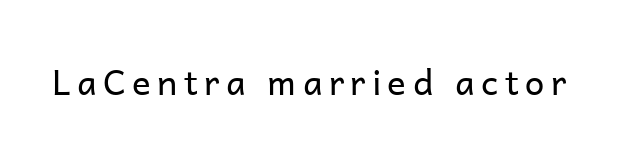
The image shows 35 px regular-weight sans-serif type, upright; set not underlined; low stroke contrast and a medium x-height.
